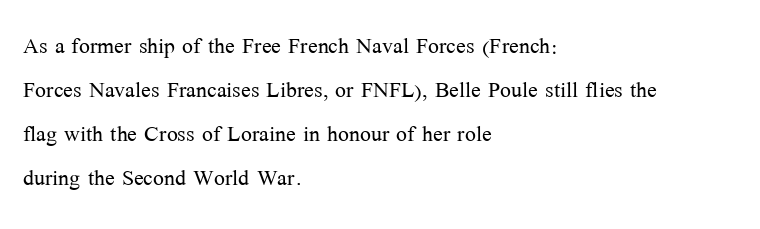
The image shows 29 px light serif type, upright; set left-aligned, normal line spacing (1.52x), normal letter spacing, not underlined; medium stroke contrast and a medium x-height.
